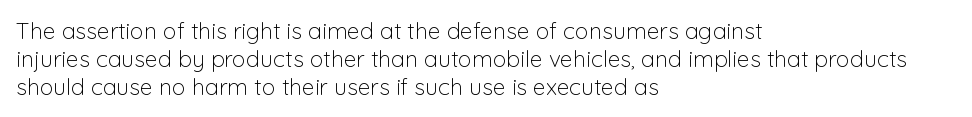
{"italic": "no", "bold": "no", "underline": "no", "align": "left", "line_spacing_ratio": 1.21, "letter_spacing": "normal", "letter_spacing_em": 0.0, "glyph_px": 23}
